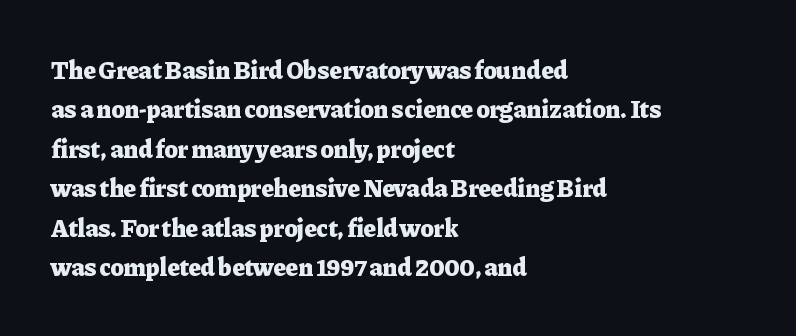
The image shows 25 px bold type, upright; set left-aligned, normal line spacing (1.58x), normal letter spacing, not underlined.
